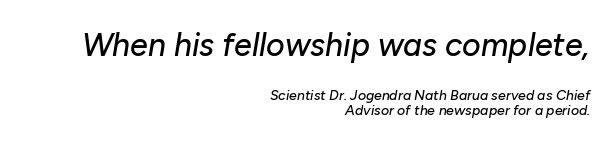
Q: Is the text italic (slanted)? A: Yes, it leans right by about 10 degrees.
Q: Is the text underlined? A: No.
Q: How is the paragraph aligned? A: Right-aligned.
Q: Is the spacing between letters normal or unusually wide? A: Normal.
Q: Is the spacing between lines tight, normal or loose? A: Tight.
Q: Which block of text is set in a larger size, the first (top) or the second (bottom)? A: The first (top) one.
Q: Width (condensed, normal, or wide)? A: Normal.
Q: Stroke contrast? A: Low.
Q: x-height? A: Medium.
Q: Monospaced? A: No.
